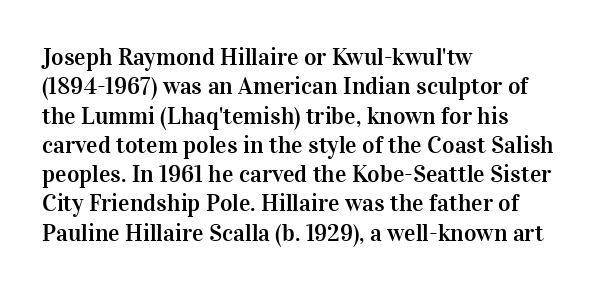
Q: Is the text italic (slanted)? A: No, it is upright.
Q: Is the text underlined? A: No.
Q: How is the paragraph aligned? A: Left-aligned.
Q: Is the spacing between letters normal or unusually wide? A: Normal.
